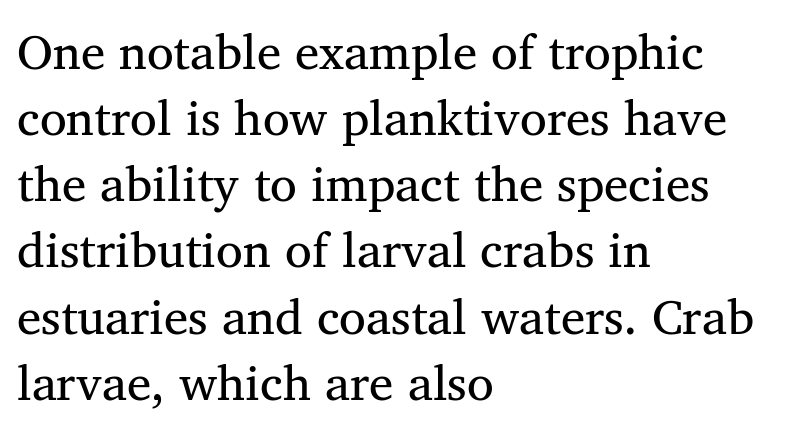
Caption: face not bold, strokes unweighted. Typographically, this falls in the serif category. The compositor pushed each line to the left boundary. Nobody drew a line under any word here. Do the characters align in a grid? No, the font is proportional.
